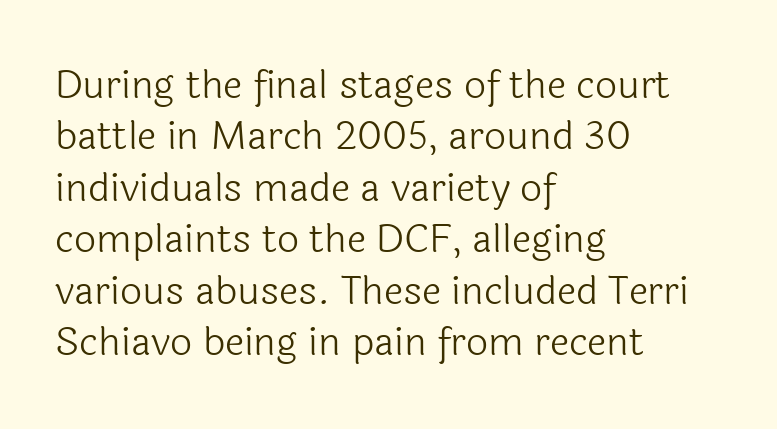
Q: Is the text bold? A: No.
Q: Is the text italic (slanted)? A: No, it is upright.
Q: Is the typeface a serif or a sans-serif typeface? A: Sans-serif.
Q: Is the text underlined? A: No.
Q: How is the paragraph aligned? A: Left-aligned.
Q: Is the spacing between letters normal or unusually wide? A: Normal.
Q: Is the spacing between lines tight, normal or loose? A: Normal.
Q: Width (condensed, normal, or wide)? A: Normal.
Q: x-height? A: Medium.
Q: Monospaced? A: No.
